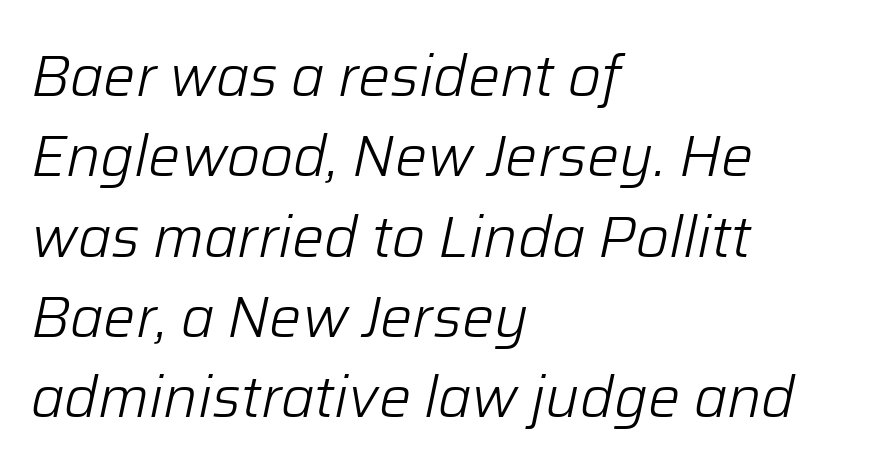
{"italic": "yes", "lean": "right", "slant_degrees": 12, "bold": "no", "weight": "light", "width": "normal", "stroke_contrast": "low", "x_height": "medium", "monospaced": "no", "underline": "no", "align": "left", "line_spacing": "normal", "line_spacing_ratio": 1.41, "letter_spacing": "normal", "letter_spacing_em": 0.0, "glyph_px": 57}
